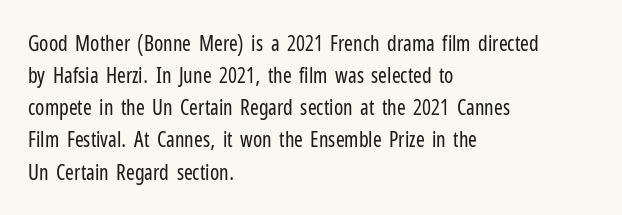
Q: Is the text bold? A: No.
Q: Is the text italic (slanted)? A: No, it is upright.
Q: Is the text underlined? A: No.
Q: How is the paragraph aligned? A: Left-aligned.
Q: Is the spacing between letters normal or unusually wide? A: Normal.
Q: Is the spacing between lines tight, normal or loose? A: Normal.
